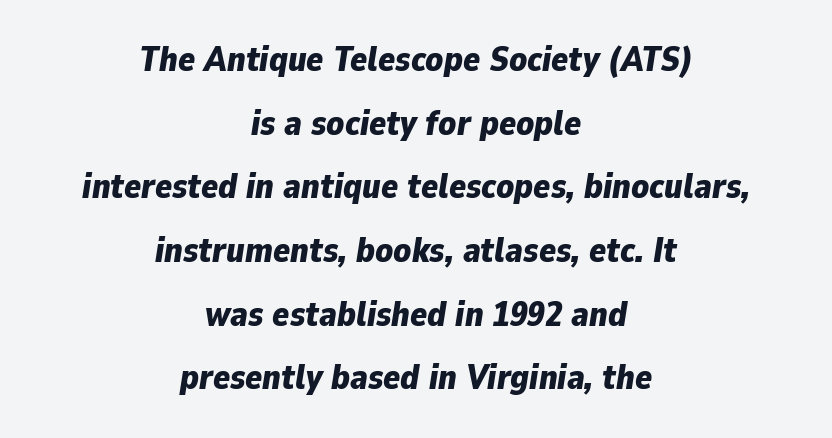
Horizontally, the lines are justified to the midpoint only. Yep, that's italic — everything's leaning. Descender tails drop into unmarked territory. Between one letter and the next there's only the usual sliver of space. These lines are rendered in a variable-pitch font. Plenty of ink on the page — the face is bold.
